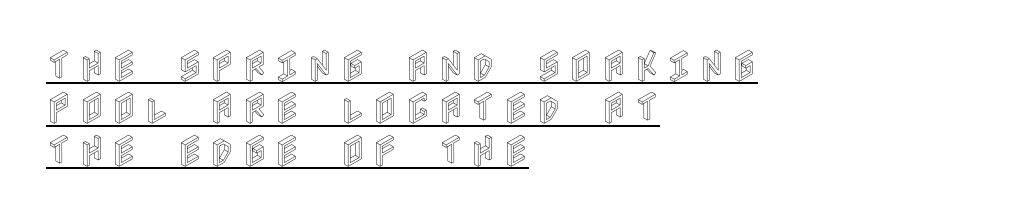
The image shows 35 px condensed type, upright; set left-aligned, line spacing 1.21x, unusually wide letter spacing (+0.2 em), underlined; a large x-height.
